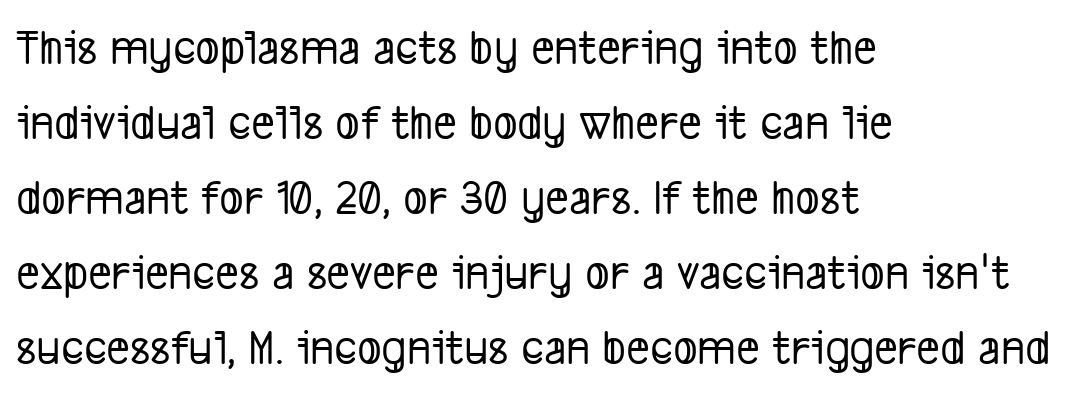
{"serif": "no", "width": "condensed", "stroke_contrast": "low", "x_height": "medium", "monospaced": "no", "underline": "no", "align": "left", "line_spacing": "normal", "line_spacing_ratio": 1.47, "letter_spacing": "normal", "letter_spacing_em": 0.0, "glyph_px": 51}
